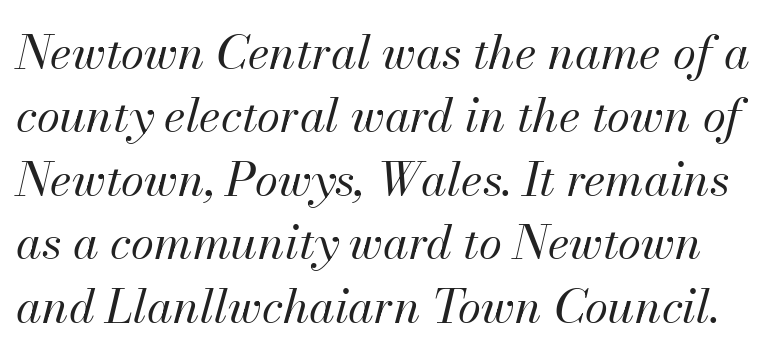
Q: Is the text bold? A: No.
Q: Is the text italic (slanted)? A: Yes, it leans right by about 13 degrees.
Q: Is the text underlined? A: No.
Q: Is the spacing between letters normal or unusually wide? A: Normal.
Q: Is the spacing between lines tight, normal or loose? A: Normal.
Q: Width (condensed, normal, or wide)? A: Normal.
Q: Stroke contrast? A: Medium.
Q: x-height? A: Small.
Q: Monospaced? A: No.
